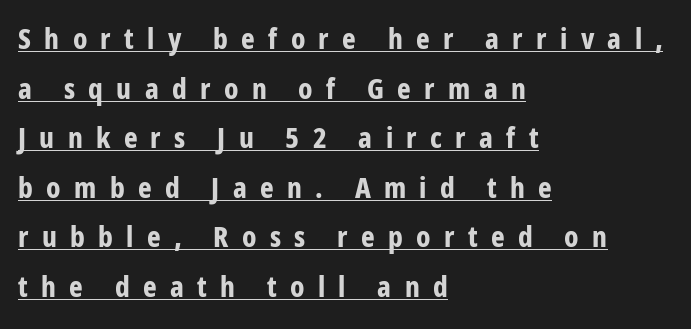
{"serif": "no", "italic": "no", "bold": "yes", "weight": "bold", "width": "condensed", "stroke_contrast": "low", "x_height": "medium", "monospaced": "no", "underline": "yes", "align": "left", "line_spacing_ratio": 1.71, "letter_spacing": "wide", "letter_spacing_em": 0.46, "glyph_px": 29}
